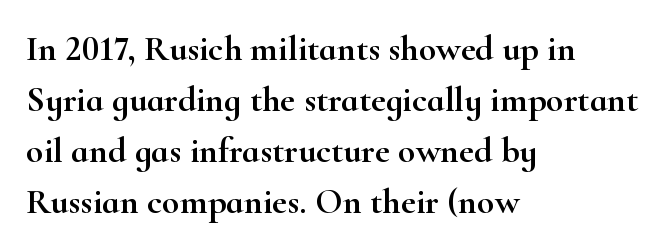
Q: Is the text italic (slanted)? A: No, it is upright.
Q: Is the typeface a serif or a sans-serif typeface? A: Serif.
Q: Is the text underlined? A: No.
Q: How is the paragraph aligned? A: Left-aligned.
Q: Is the spacing between letters normal or unusually wide? A: Normal.
Q: Is the spacing between lines tight, normal or loose? A: Normal.
Q: Width (condensed, normal, or wide)? A: Wide.
Q: Stroke contrast? A: High.
Q: x-height? A: Small.
Q: Monospaced? A: No.
